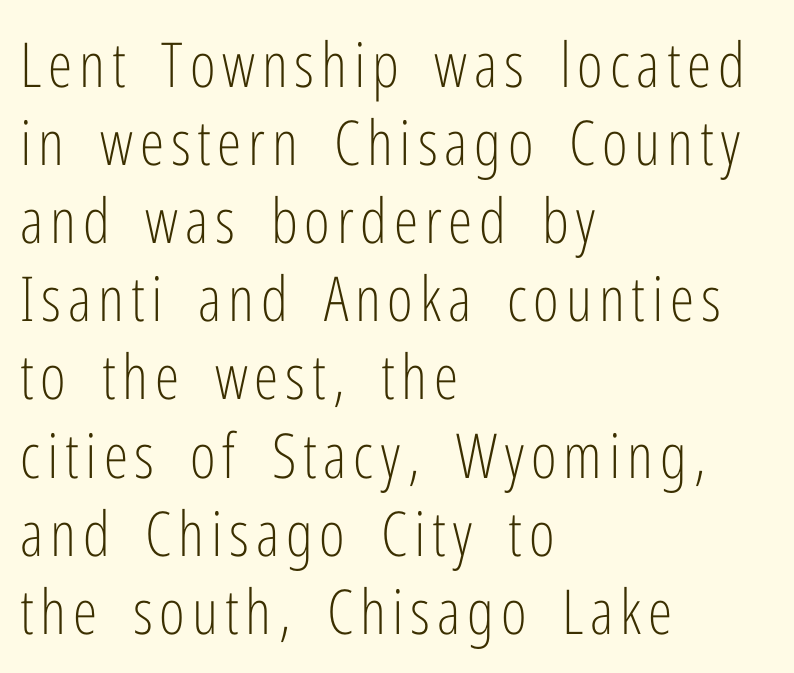
Q: Is the text bold? A: No.
Q: Is the text italic (slanted)? A: No, it is upright.
Q: Is the typeface a serif or a sans-serif typeface? A: Sans-serif.
Q: Is the text underlined? A: No.
Q: How is the paragraph aligned? A: Left-aligned.
Q: Is the spacing between lines tight, normal or loose? A: Normal.
Q: Width (condensed, normal, or wide)? A: Condensed.
Q: Stroke contrast? A: Low.
Q: x-height? A: Medium.
Q: Monospaced? A: No.
